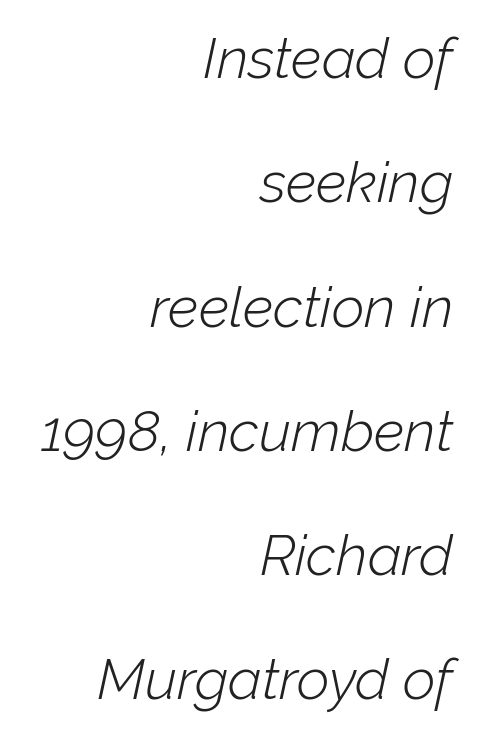
Q: Is the text bold? A: No.
Q: Is the text italic (slanted)? A: Yes, it leans right by about 12 degrees.
Q: Is the text underlined? A: No.
Q: How is the paragraph aligned? A: Right-aligned.
Q: Is the spacing between letters normal or unusually wide? A: Normal.
Q: Is the spacing between lines tight, normal or loose? A: Loose.
Q: Width (condensed, normal, or wide)? A: Normal.
Q: Stroke contrast? A: Low.
Q: x-height? A: Medium.
Q: Monospaced? A: No.
